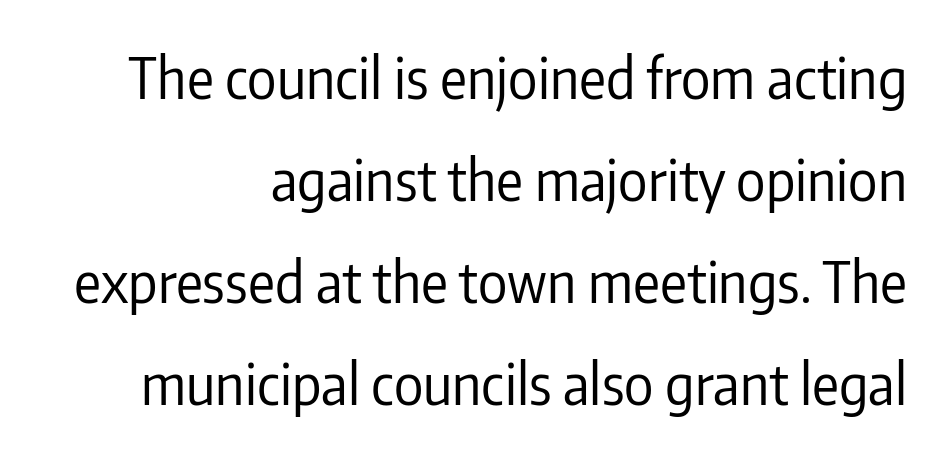
Typeset ragged left — the right edge is the straight one. Quick note: not italic, upright. The horizontal fit of the characters is conventional and even. The passage shown is typeset with a sans-serif family.
